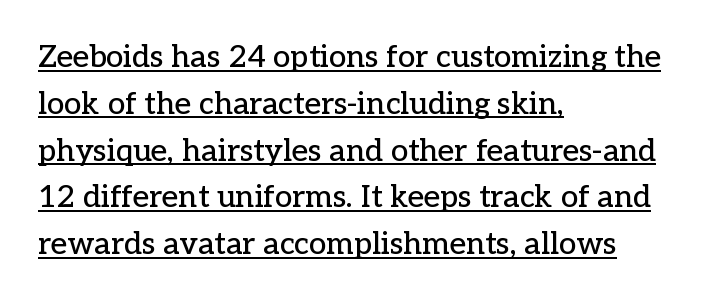
The image shows 31 px serif type, upright; set left-aligned, normal line spacing (1.51x), normal letter spacing, underlined; low stroke contrast and a medium x-height.
